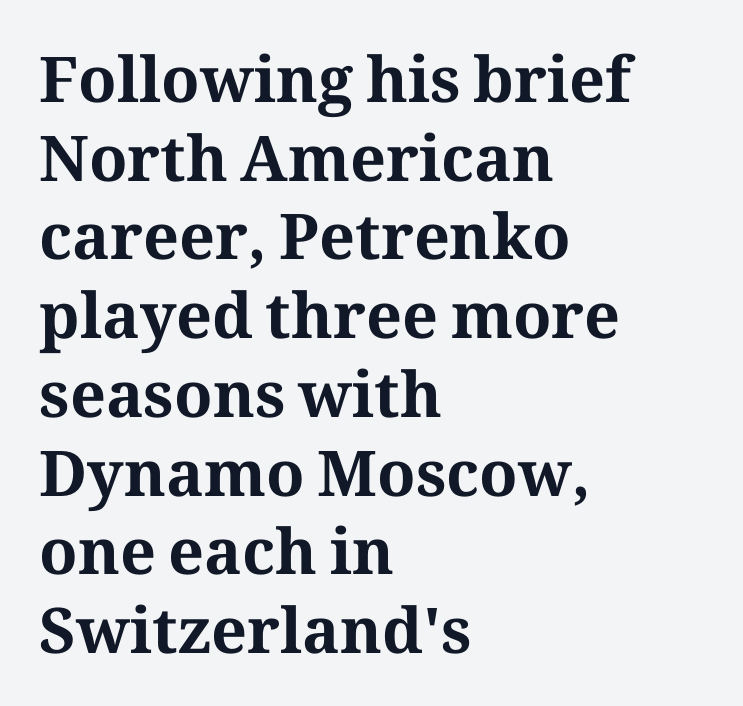
The image shows 63 px bold serif type, upright; set left-aligned, normal line spacing (1.25x), normal letter spacing, not underlined; medium stroke contrast and a medium x-height.
